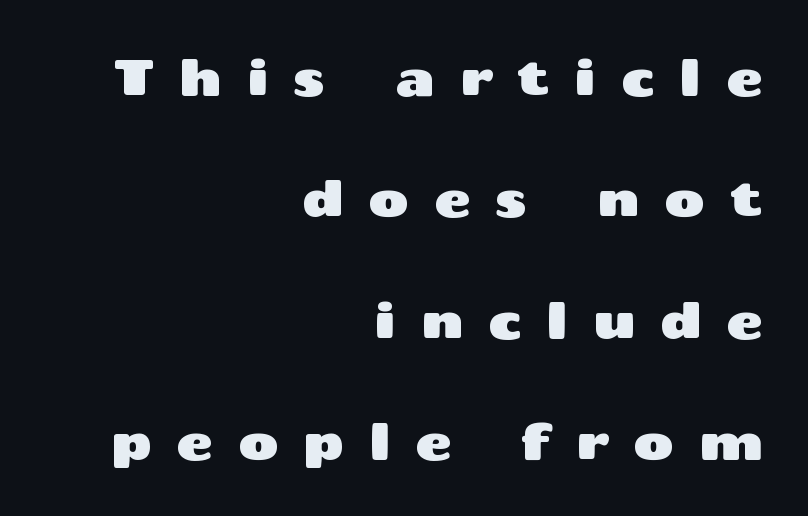
{"serif": "no", "italic": "no", "width": "wide", "stroke_contrast": "medium", "x_height": "medium", "monospaced": "no", "underline": "no", "align": "right", "line_spacing": "loose", "line_spacing_ratio": 2.43, "letter_spacing": "wide", "letter_spacing_em": 0.49, "glyph_px": 50}
